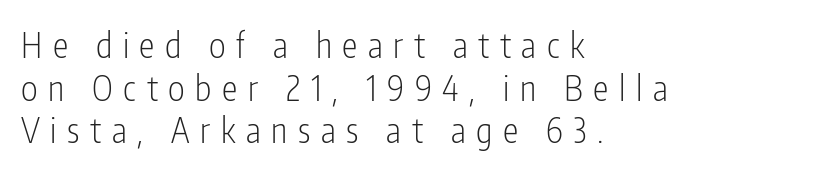
Q: Is the text bold? A: No.
Q: Is the text italic (slanted)? A: No, it is upright.
Q: Is the typeface a serif or a sans-serif typeface? A: Sans-serif.
Q: Is the text underlined? A: No.
Q: How is the paragraph aligned? A: Left-aligned.
Q: Is the spacing between letters normal or unusually wide? A: Unusually wide.
Q: Width (condensed, normal, or wide)? A: Condensed.
Q: Stroke contrast? A: Low.
Q: x-height? A: Medium.
Q: Monospaced? A: No.
